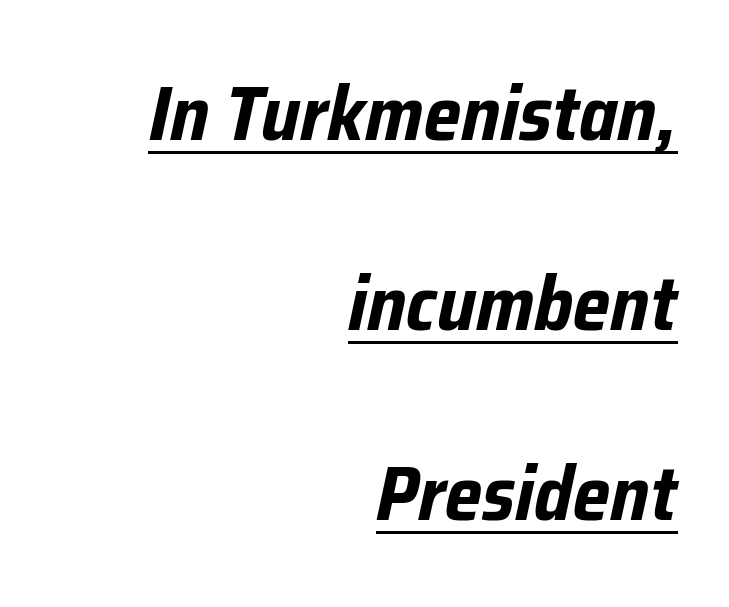
Quick note: interline space is abundant. Does a line run under the words? Yes, clearly. Look at the stroke-to-counter ratio: heavy, a bold. The whole block is typeset with a tilt. A flush-right, rag-left setting is used for this passage.
